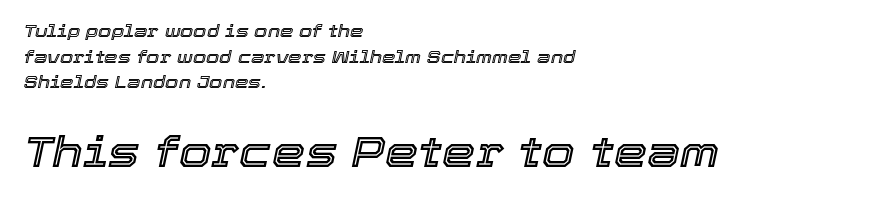
Q: Is the text italic (slanted)? A: Yes, it leans right by about 12 degrees.
Q: Is the text underlined? A: No.
Q: How is the paragraph aligned? A: Left-aligned.
Q: Is the spacing between letters normal or unusually wide? A: Normal.
Q: Is the spacing between lines tight, normal or loose? A: Normal.
Q: Which block of text is set in a larger size, the first (top) or the second (bottom)? A: The second (bottom) one.
Q: Width (condensed, normal, or wide)? A: Normal.
Q: x-height? A: Medium.
Q: Monospaced? A: No.
